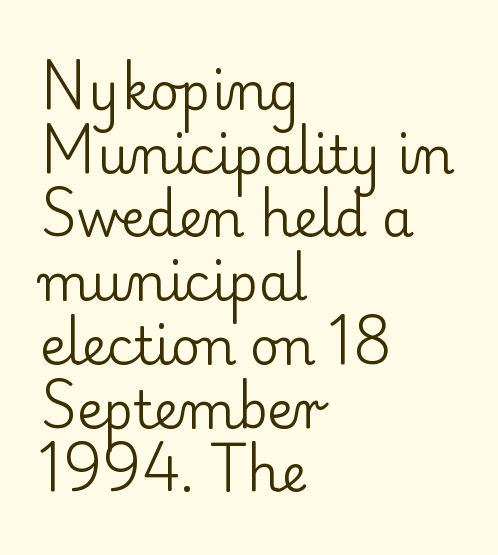
The rendering anchors every line to the left-hand side. To sum up the face: it has serifs. A normal amount of white space separates one row of letters from the next. Stem width sits at or under what a default text font uses. Proportional: the letters do not fall into vertical columns.
